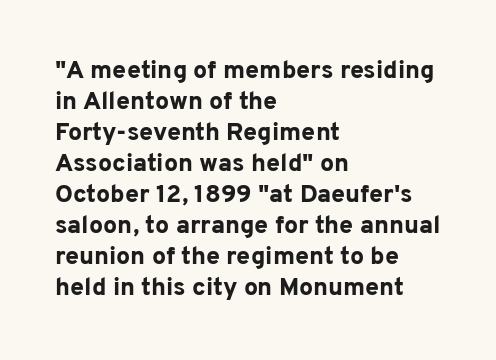
You'd pick this weight for a headline — it's a proper bold. Upright lettering throughout. Nothing unusual about the tracking: characters are spaced as the font intends. Check the space under the baseline: it is left empty.
